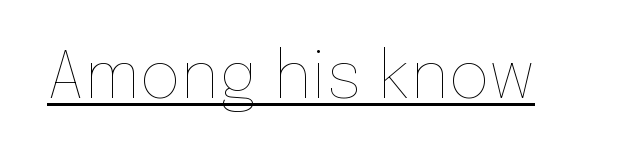
Underlining? Definitely there. Tracking here is standard; glyphs follow each other at the usual distance. This sample has the flowing, uneven cadence of proportional lettering. Summary of weight: not heavy and not bold.
